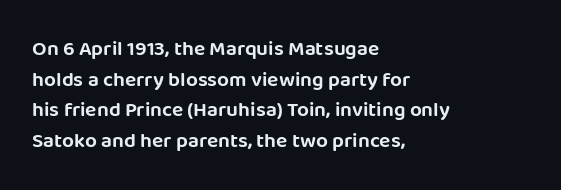
Q: Is the text italic (slanted)? A: No, it is upright.
Q: Is the text underlined? A: No.
Q: How is the paragraph aligned? A: Left-aligned.
Q: Is the spacing between letters normal or unusually wide? A: Normal.
Q: Is the spacing between lines tight, normal or loose? A: Normal.
